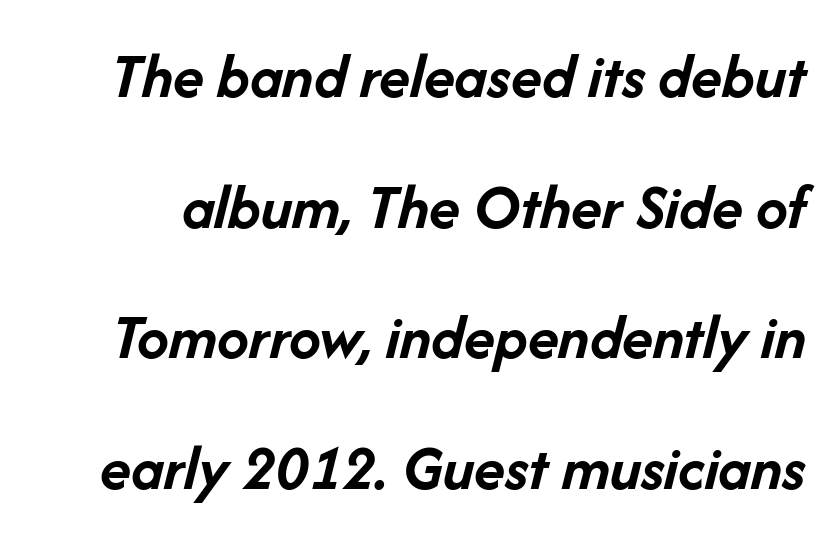
Q: Is the text bold? A: Yes.
Q: Is the text italic (slanted)? A: Yes, it leans right by about 14 degrees.
Q: Is the text underlined? A: No.
Q: Is the spacing between letters normal or unusually wide? A: Normal.
Q: Is the spacing between lines tight, normal or loose? A: Loose.
Q: Width (condensed, normal, or wide)? A: Normal.
Q: Stroke contrast? A: Low.
Q: x-height? A: Medium.
Q: Monospaced? A: No.
